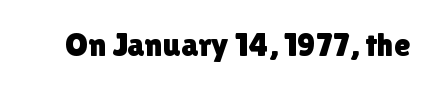
Q: Is the text italic (slanted)? A: No, it is upright.
Q: Is the typeface a serif or a sans-serif typeface? A: Sans-serif.
Q: Is the text underlined? A: No.
Q: Is the spacing between letters normal or unusually wide? A: Normal.
Q: Width (condensed, normal, or wide)? A: Normal.
Q: x-height? A: Medium.
Q: Monospaced? A: No.
